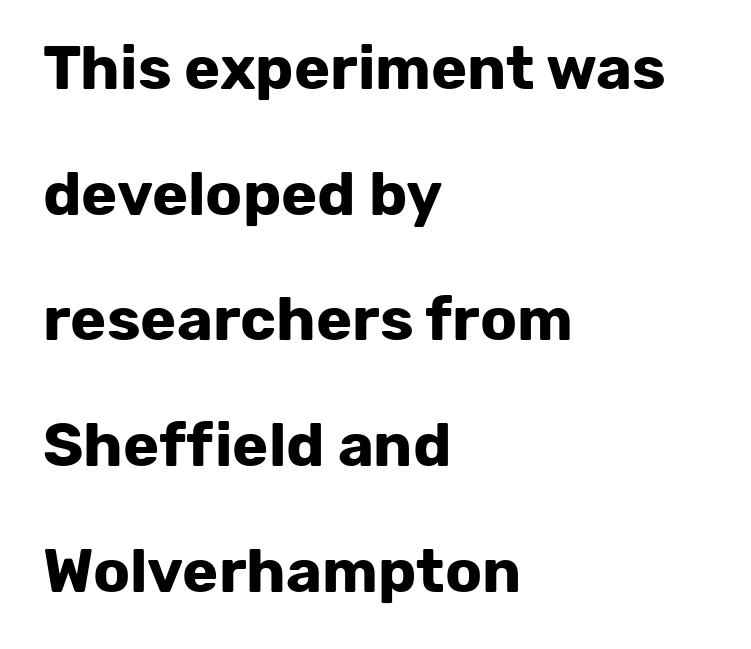
Is there much room between lines? Yes — plenty of vertical air separates them. When letters stand straight like this, we call the style roman or upright. No extra tracking has been applied to these lines. Typographic density is high because the face is bold.
